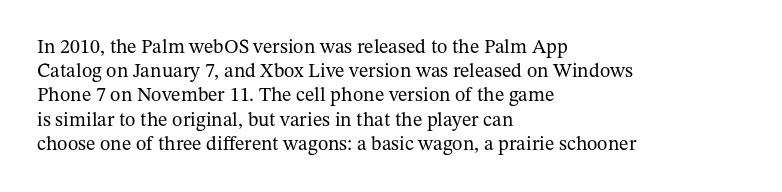
Tall strokes in this sample are plumb rather than angled. Decoration check: the copy has no underline. Words appear dense and cohesive because spacing is normal. The typesetter chose a ragged-right arrangement here.
